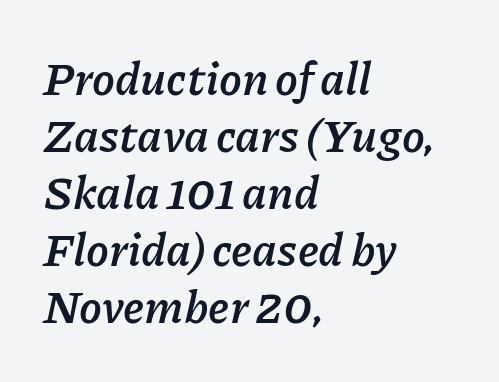
{"italic": "yes", "lean": "right", "slant_degrees": 11, "bold": "yes", "weight": "semibold", "width": "normal", "stroke_contrast": "low", "x_height": "medium", "monospaced": "no", "underline": "no", "align": "left", "line_spacing_ratio": 1.24, "letter_spacing": "normal", "letter_spacing_em": 0.0, "glyph_px": 46}
